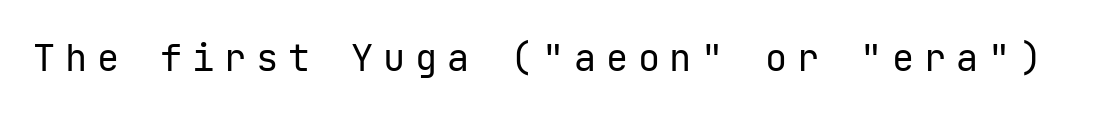
The image shows 37 px regular-weight sans-serif type, upright; set unusually wide letter spacing (+0.26 em), not underlined; low stroke contrast and a medium x-height.
